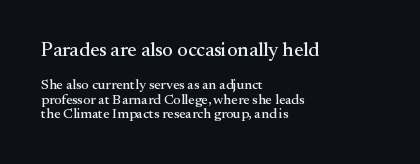
{"italic": "no", "underline": "no", "align": "left", "line_spacing": "tight", "line_spacing_ratio": 1.05, "letter_spacing": "normal", "letter_spacing_em": 0.0, "larger_block": "first", "size_ratio": 1.43, "glyph_px": 20}
